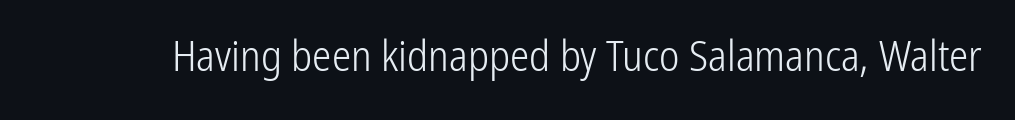
Descender tails drop into unmarked territory. A typesetter would call this proportional, since set widths differ per character. The lettering holds an erect, upright posture throughout. The typeface chosen for these lines omits serifs. Ink coverage per letter is moderate at most.
